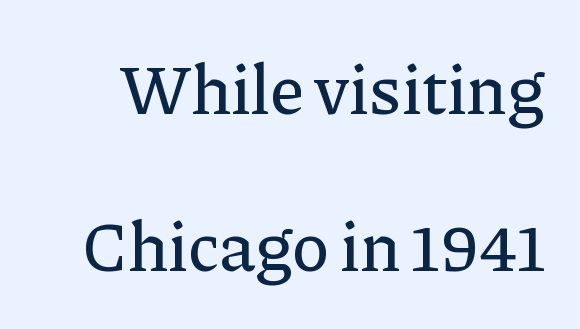
Q: Is the text italic (slanted)? A: No, it is upright.
Q: Is the typeface a serif or a sans-serif typeface? A: Serif.
Q: Is the text underlined? A: No.
Q: Is the spacing between letters normal or unusually wide? A: Normal.
Q: Is the spacing between lines tight, normal or loose? A: Loose.
Q: Width (condensed, normal, or wide)? A: Normal.
Q: Stroke contrast? A: Low.
Q: x-height? A: Medium.
Q: Monospaced? A: No.
